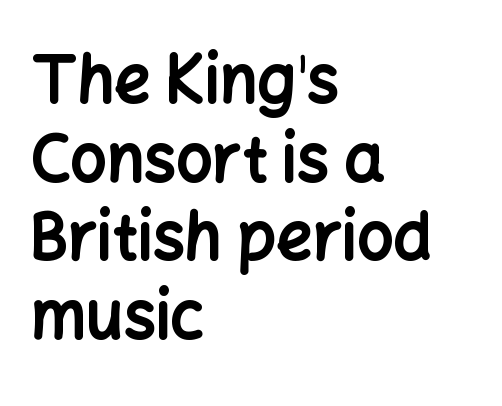
The image shows 64 px bold sans-serif type, upright; set left-aligned, line spacing 1.23x, normal letter spacing, not underlined; low stroke contrast and a medium x-height.
